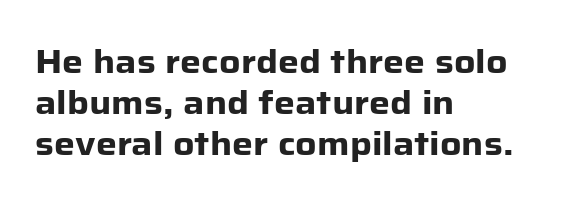
The image shows 33 px heavy sans-serif type, upright; set left-aligned, normal line spacing (1.25x), normal letter spacing, not underlined; low stroke contrast and a medium x-height.
